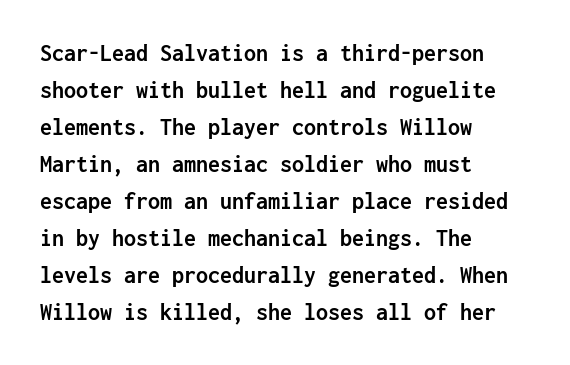
These lines sit exactly where default settings would place them. Descenders are the only things crossing below the line. As a designer I'd log this as weight 700, bold. Where is the straight margin? On the left. The axis of the letterforms is exactly vertical. No extra tracking has been applied to these lines.
